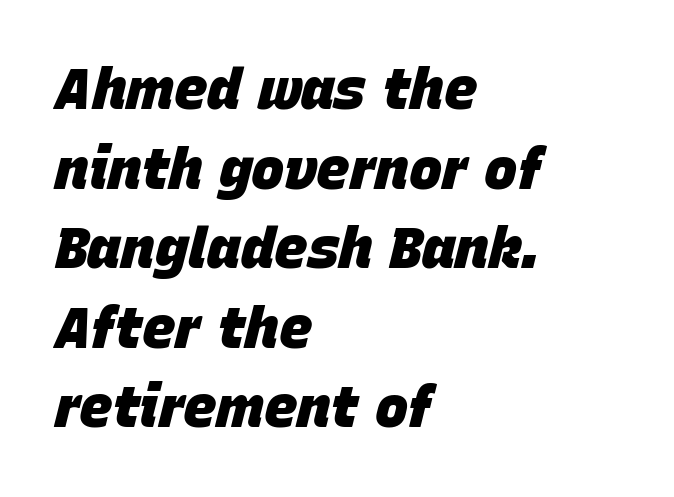
The image shows 56 px heavy type, italic (leaning right); set left-aligned, normal line spacing (1.42x), normal letter spacing, not underlined; low stroke contrast and a large x-height.
